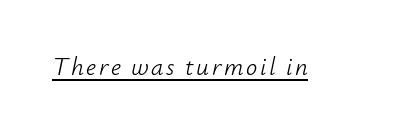
The image shows 25 px text type, italic (leaning right); set underlined.
